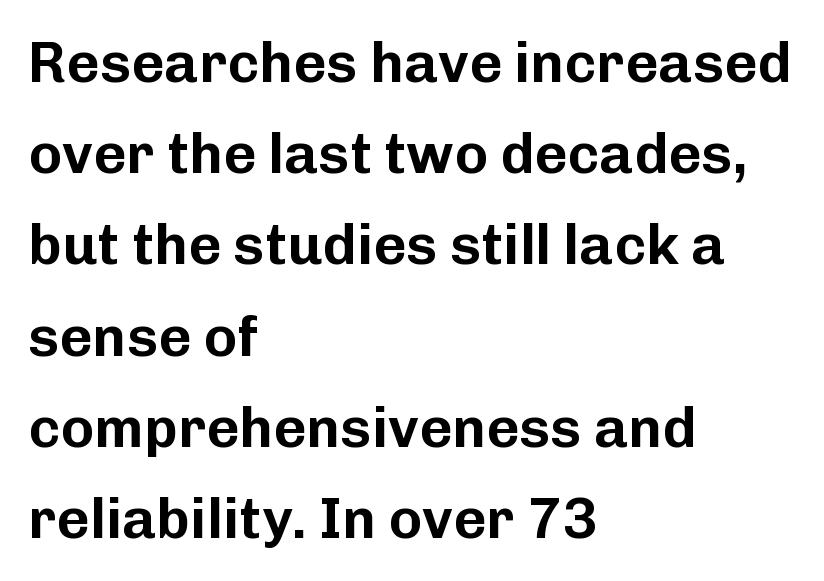
The image shows 57 px sans-serif type, upright; set left-aligned, normal line spacing (1.6x), normal letter spacing, not underlined; low stroke contrast and a medium x-height.
